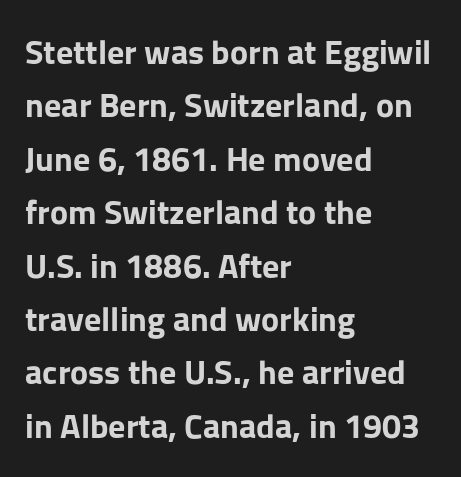
The letters advance in unequal steps, a hallmark of proportional type. Layout note: lines flush left. You can tell from the bare stems that sans-serif type was used. Beneath every word, the page is bare. Heft: maximum for text — a bold.
